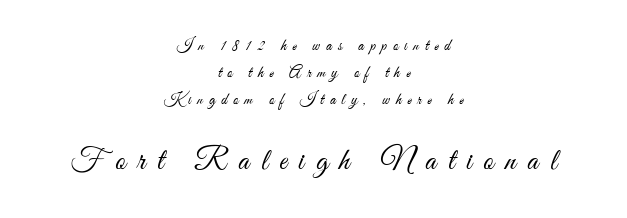
The image shows 31 px light, condensed sans-serif type; set centered, normal line spacing (1.69x), unusually wide letter spacing (+0.38 em), not underlined; the second (bottom) block is 1.94x larger; medium stroke contrast and a small x-height.
